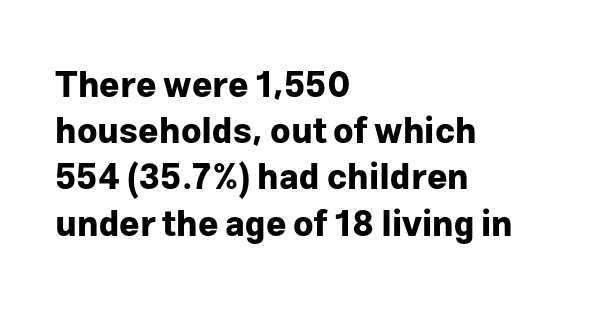
{"serif": "no", "italic": "no", "bold": "yes", "weight": "bold", "width": "normal", "stroke_contrast": "low", "x_height": "medium", "monospaced": "no", "underline": "no", "align": "left", "line_spacing": "normal", "line_spacing_ratio": 1.32, "letter_spacing": "normal", "letter_spacing_em": 0.0, "glyph_px": 35}
